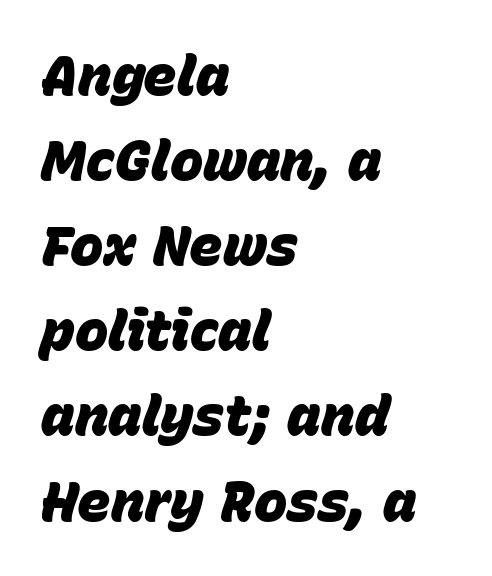
The image shows 56 px heavy type, italic (leaning right); set left-aligned, normal line spacing (1.52x), normal letter spacing, not underlined; low stroke contrast and a large x-height.
